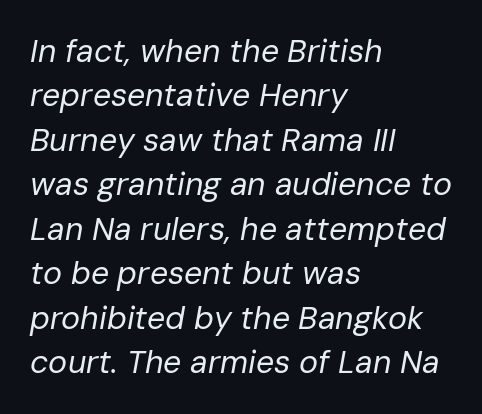
The image shows 32 px regular-weight type, italic (leaning right); set left-aligned, normal line spacing (1.39x), normal letter spacing, not underlined; low stroke contrast and a medium x-height.
